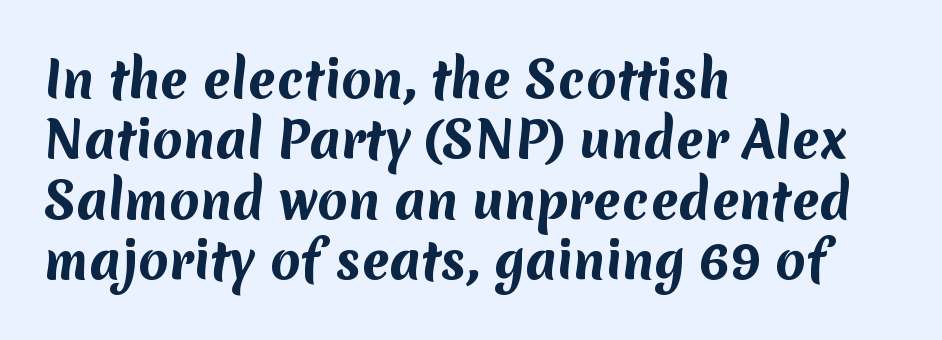
{"serif": "no", "bold": "yes", "weight": "bold", "width": "normal", "stroke_contrast": "medium", "x_height": "medium", "monospaced": "no", "underline": "no", "align": "left", "line_spacing_ratio": 1.23, "letter_spacing": "normal", "letter_spacing_em": 0.0, "glyph_px": 49}
